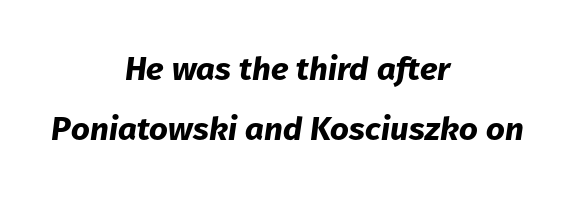
{"italic": "yes", "lean": "right", "slant_degrees": 8, "bold": "yes", "weight": "bold", "width": "normal", "stroke_contrast": "low", "x_height": "medium", "monospaced": "no", "underline": "no", "align": "center", "line_spacing_ratio": 1.82, "letter_spacing": "normal", "letter_spacing_em": 0.0, "glyph_px": 33}
